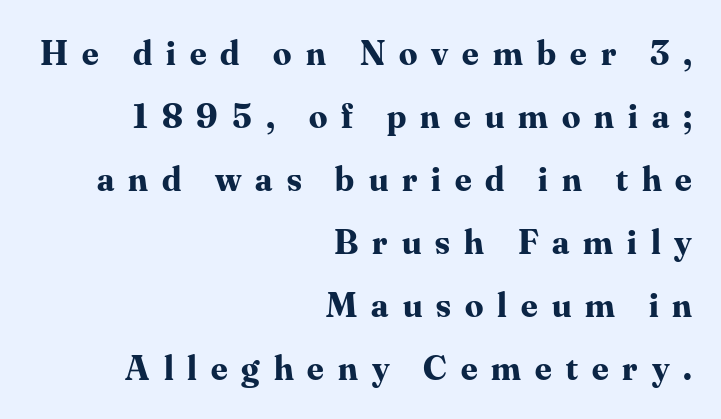
Q: Is the text bold? A: Yes.
Q: Is the text italic (slanted)? A: No, it is upright.
Q: Is the typeface a serif or a sans-serif typeface? A: Serif.
Q: Is the text underlined? A: No.
Q: How is the paragraph aligned? A: Right-aligned.
Q: Is the spacing between letters normal or unusually wide? A: Unusually wide.
Q: Width (condensed, normal, or wide)? A: Normal.
Q: Stroke contrast? A: Medium.
Q: x-height? A: Small.
Q: Monospaced? A: No.
